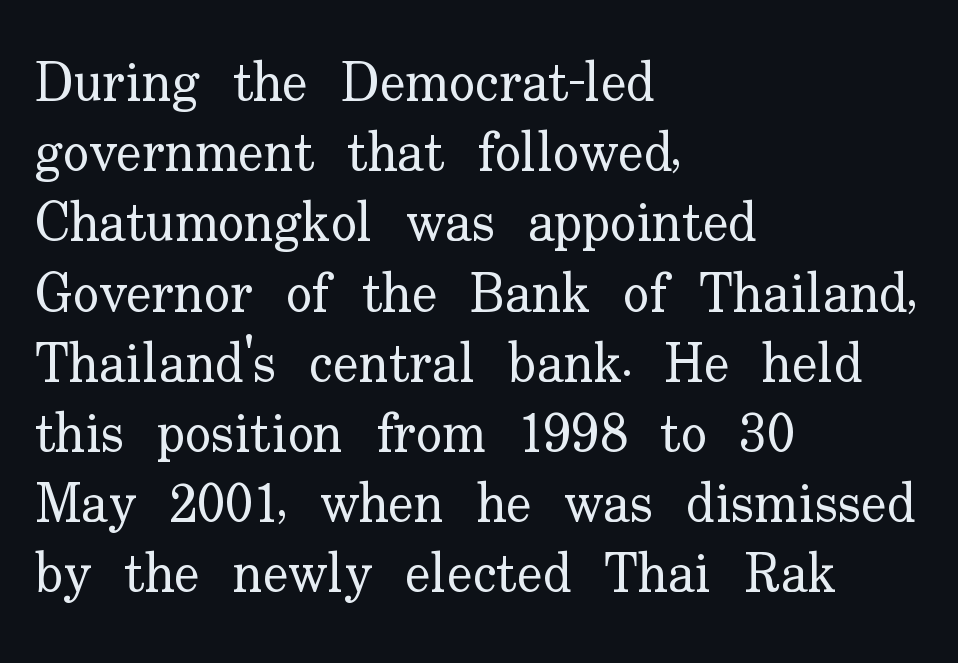
The image shows 54 px regular-weight serif type, upright; set left-aligned, normal line spacing (1.3x), normal letter spacing, not underlined; low stroke contrast and a small x-height.
